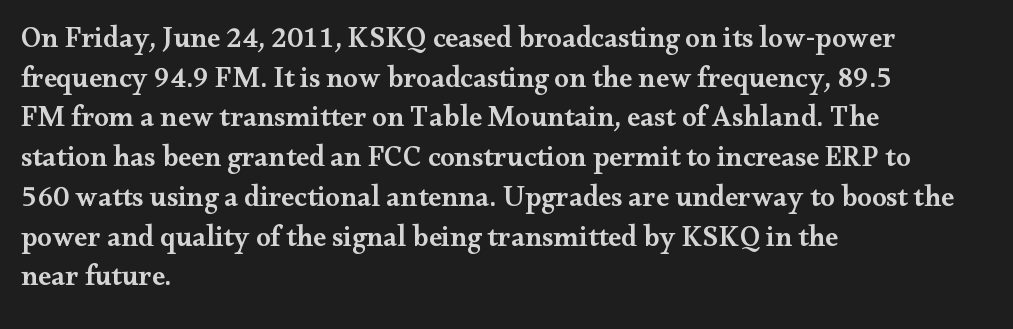
The image shows 29 px semibold, wide serif type, upright; set left-aligned, normal line spacing (1.37x), normal letter spacing, not underlined; medium stroke contrast and a small x-height.
